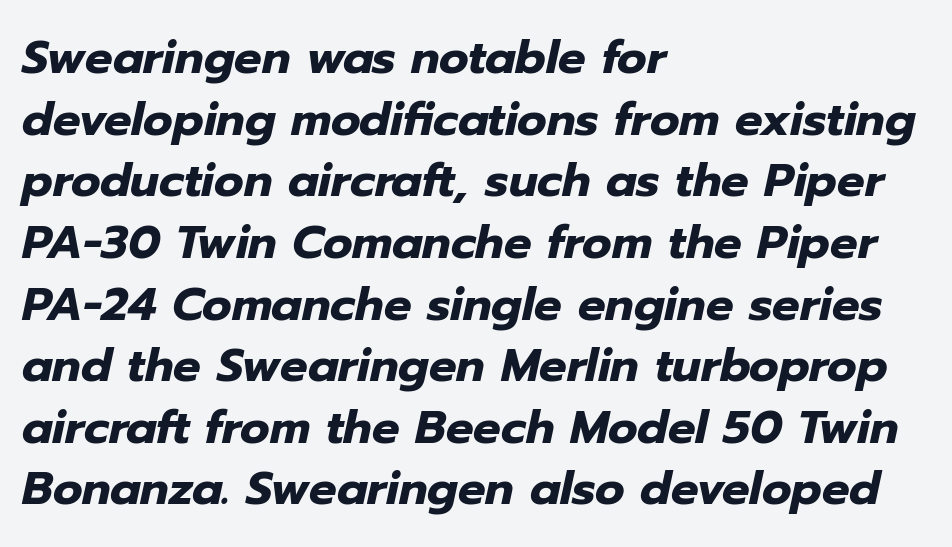
The image shows 46 px heavy type, italic (leaning right); set left-aligned, normal line spacing (1.34x), normal letter spacing, not underlined; low stroke contrast and a medium x-height.
